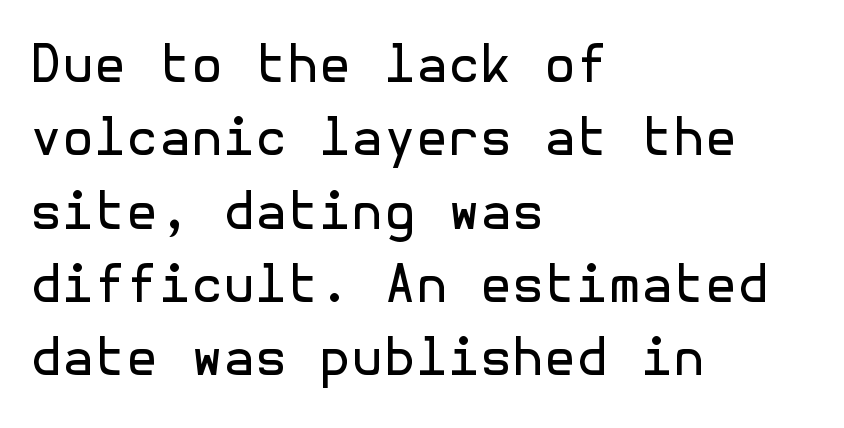
Q: Is the text bold? A: No.
Q: Is the text italic (slanted)? A: No, it is upright.
Q: Is the typeface a serif or a sans-serif typeface? A: Sans-serif.
Q: Is the text underlined? A: No.
Q: How is the paragraph aligned? A: Left-aligned.
Q: Is the spacing between letters normal or unusually wide? A: Normal.
Q: Is the spacing between lines tight, normal or loose? A: Normal.
Q: Width (condensed, normal, or wide)? A: Normal.
Q: x-height? A: Medium.
